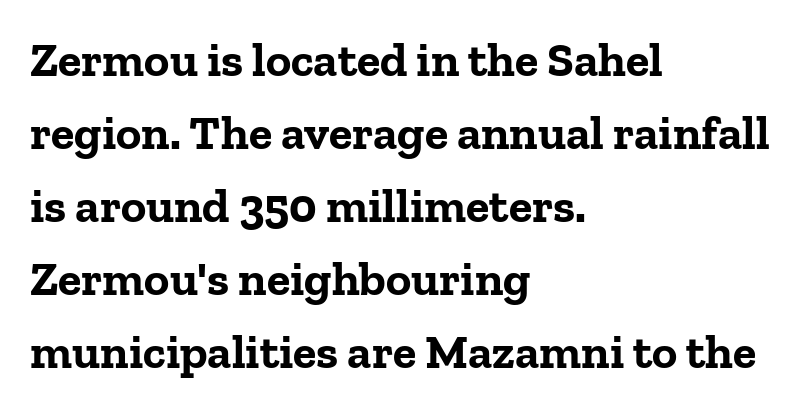
Heft: maximum for text — a bold. One glance says typical: line gaps are just what's usual. Here the designer chose a conventional face with non-uniform glyph widths. Students, note that the glyphs here touch the page at normal intervals.
